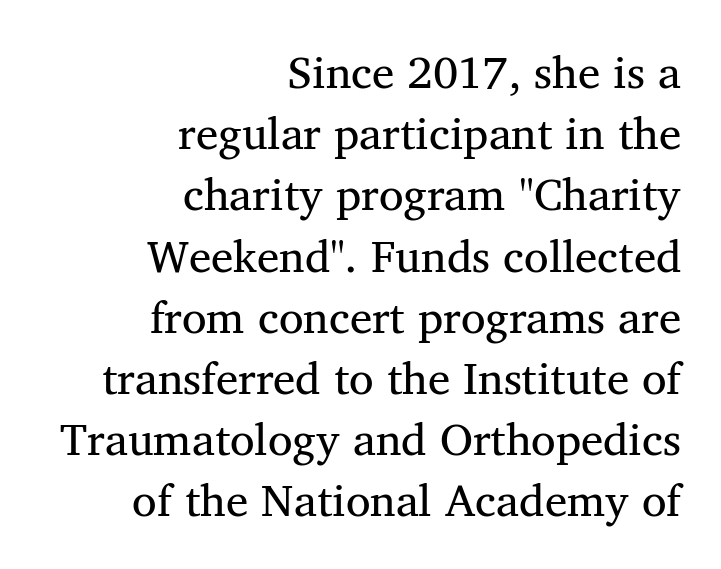
{"serif": "yes", "italic": "no", "bold": "no", "weight": "regular", "width": "normal", "stroke_contrast": "medium", "x_height": "medium", "monospaced": "no", "underline": "no", "align": "right", "line_spacing": "normal", "line_spacing_ratio": 1.36, "letter_spacing": "normal", "letter_spacing_em": 0.0, "glyph_px": 45}
